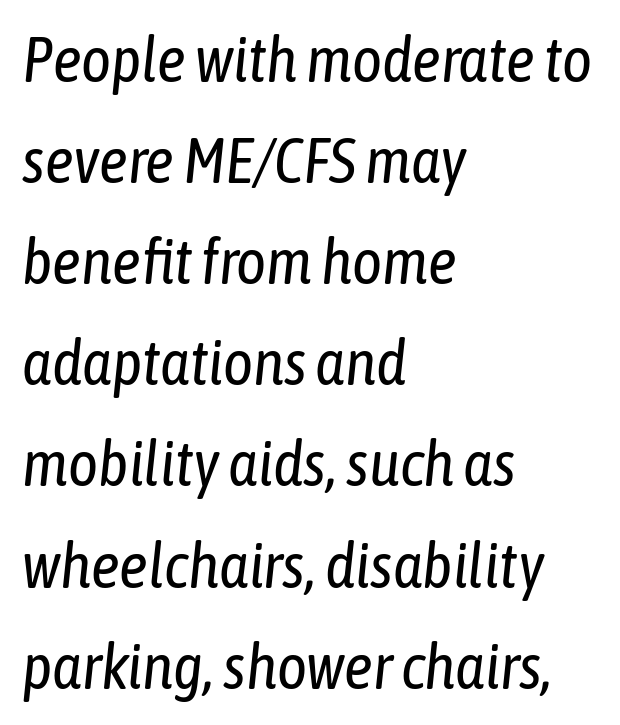
{"italic": "yes", "lean": "right", "slant_degrees": 6, "bold": "no", "weight": "regular", "width": "condensed", "stroke_contrast": "low", "x_height": "medium", "monospaced": "no", "underline": "no", "align": "left", "line_spacing": "normal", "line_spacing_ratio": 1.58, "letter_spacing": "normal", "letter_spacing_em": 0.0, "glyph_px": 64}
